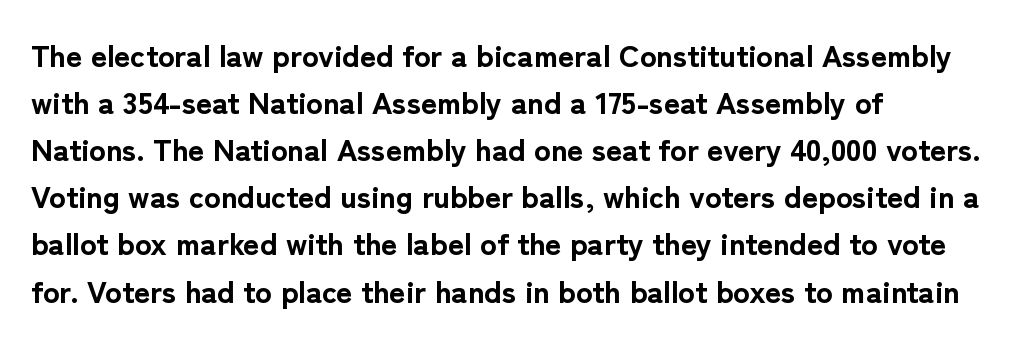
The image shows 31 px bold sans-serif type, upright; set left-aligned, normal line spacing (1.52x), normal letter spacing, not underlined; low stroke contrast and a medium x-height.
